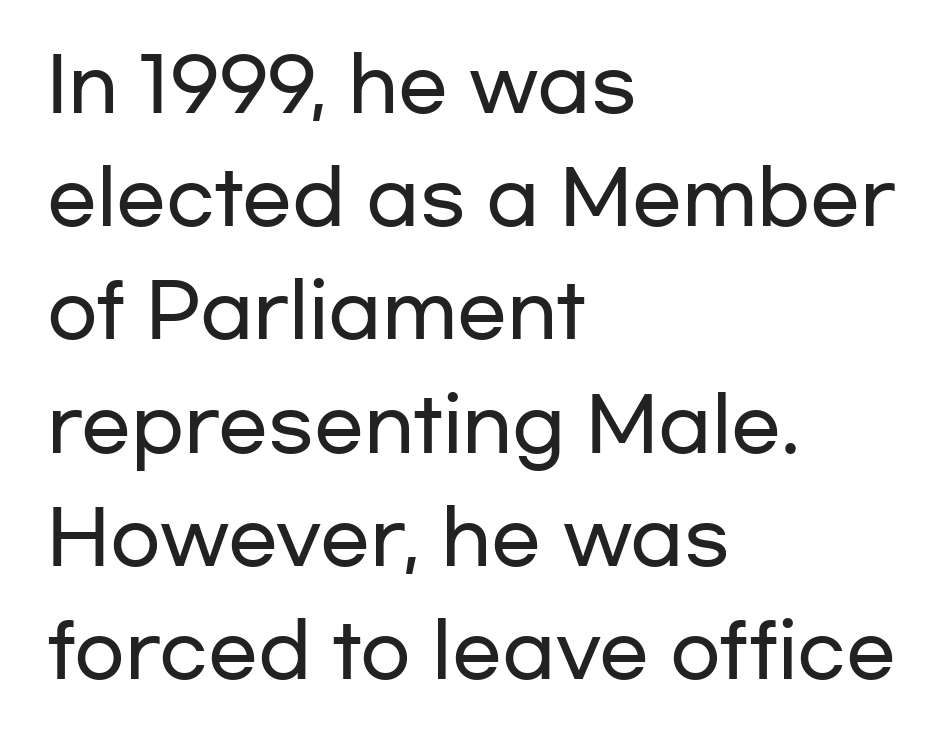
The image shows 74 px wide sans-serif type, upright; set left-aligned, normal line spacing (1.53x), normal letter spacing, not underlined; low stroke contrast and a medium x-height.
